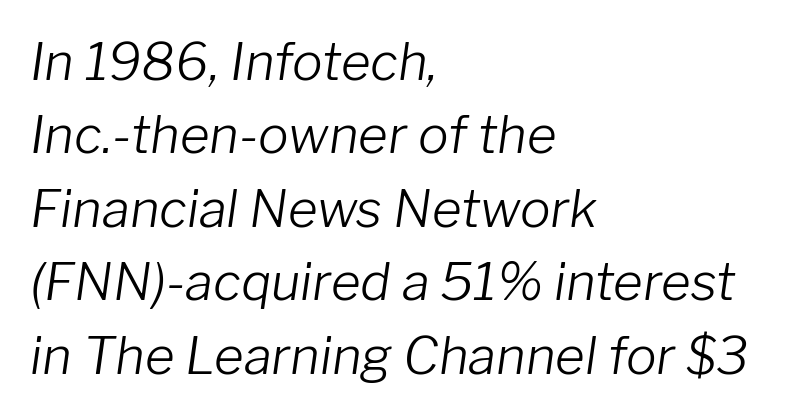
This sample has the flowing, uneven cadence of proportional lettering. Anything drawn beneath the words? Only blank space. Inter-character spacing is left at the font's built-in metrics. Interline gaps are of average width in this sample. Teacher's note: observe the even left margin — that is flush-left alignment.
